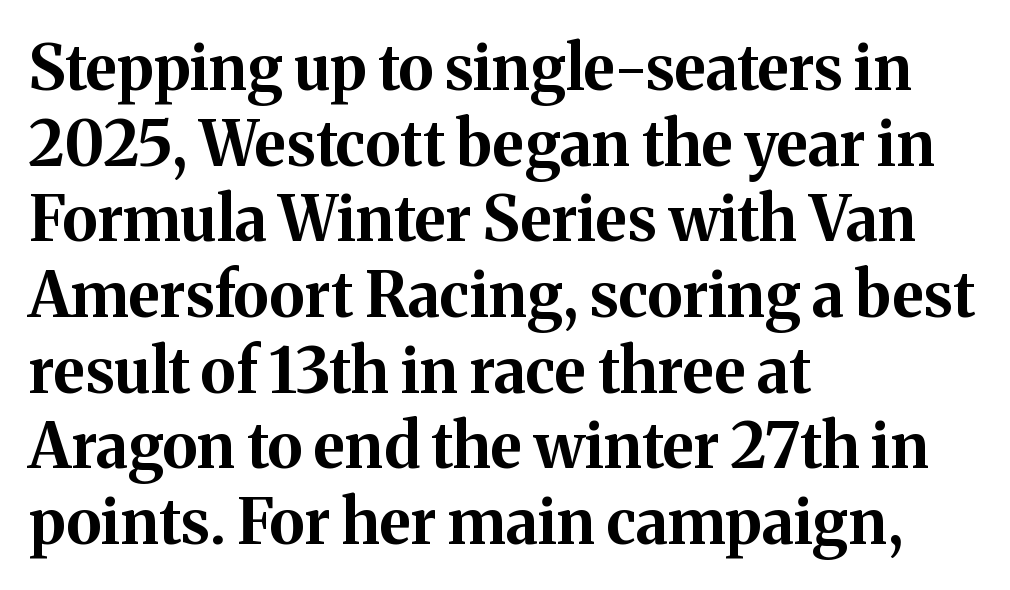
Tracking value appears to be zero — textbook default spacing. The designer went with a serif here, giving each stem small feet. Layout note: lines flush left. Heavy, bold letterforms. Underline: absent.
